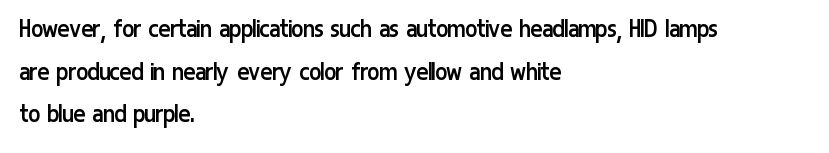
The image shows 28 px regular-weight, condensed sans-serif type, upright; set left-aligned, normal line spacing (1.52x), normal letter spacing, not underlined; low stroke contrast and a medium x-height.
